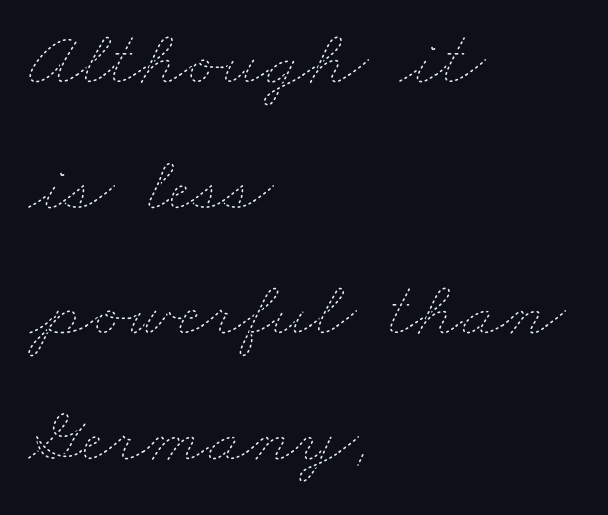
{"bold": "no", "weight": "thin", "width": "wide", "stroke_contrast": "low", "x_height": "small", "monospaced": "no", "underline": "no", "align": "left", "line_spacing": "normal", "line_spacing_ratio": 1.57, "letter_spacing": "normal", "letter_spacing_em": 0.0, "glyph_px": 80}
